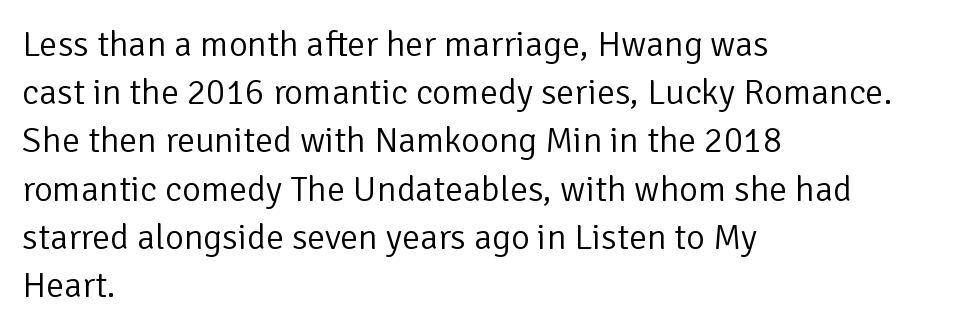
{"serif": "no", "italic": "no", "bold": "no", "weight": "light", "width": "normal", "stroke_contrast": "low", "x_height": "medium", "monospaced": "no", "underline": "no", "align": "left", "line_spacing": "normal", "line_spacing_ratio": 1.34, "letter_spacing": "normal", "letter_spacing_em": 0.0, "glyph_px": 36}
